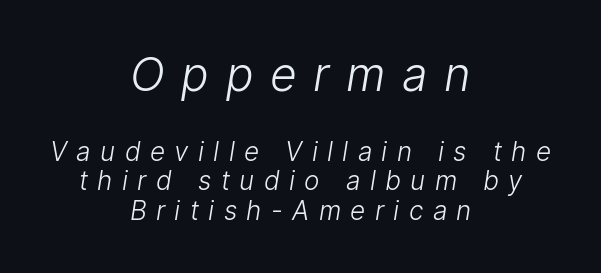
The image shows 46 px light sans-serif type; set centered, tight line spacing (1.13x), unusually wide letter spacing (+0.36 em), not underlined; the first (top) block is 1.77x larger; low stroke contrast and a medium x-height.
